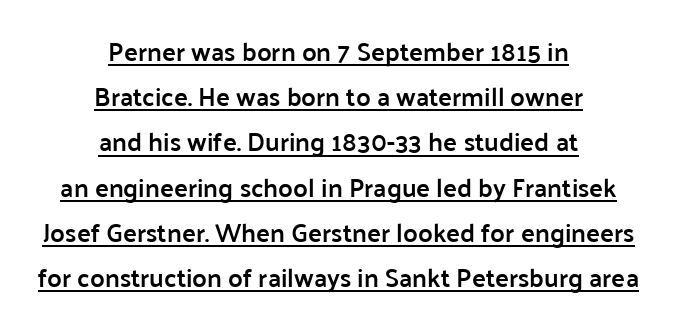
The image shows 26 px text type, upright; set centered, line spacing 1.74x, normal letter spacing, underlined.
